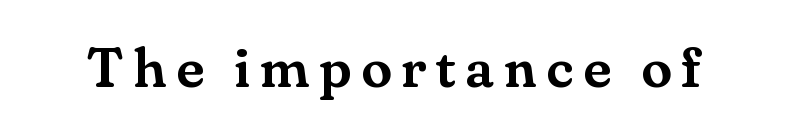
Q: Is the text italic (slanted)? A: No, it is upright.
Q: Is the typeface a serif or a sans-serif typeface? A: Serif.
Q: Is the text underlined? A: No.
Q: Width (condensed, normal, or wide)? A: Normal.
Q: Stroke contrast? A: Medium.
Q: x-height? A: Small.
Q: Monospaced? A: No.
